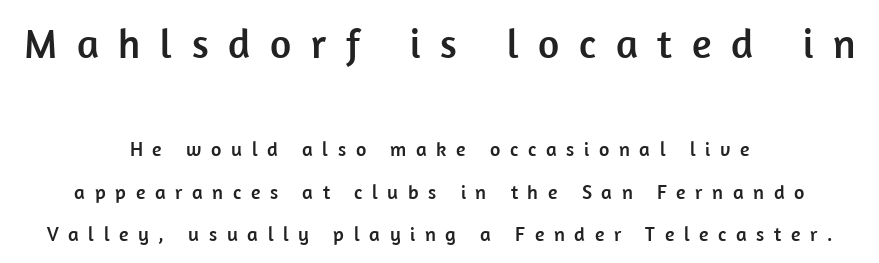
The rendering uses natural spacing where letterforms have individual widths. Baseline-to-baseline distance is far greater than the letter height. Serifs: no, the terminals of the letterforms are clean. Character size in the leading block exceeds that of the trailing block. One-word summary of the alignment: center. The glyphs are unaccompanied by any horizontal stroke below them.
